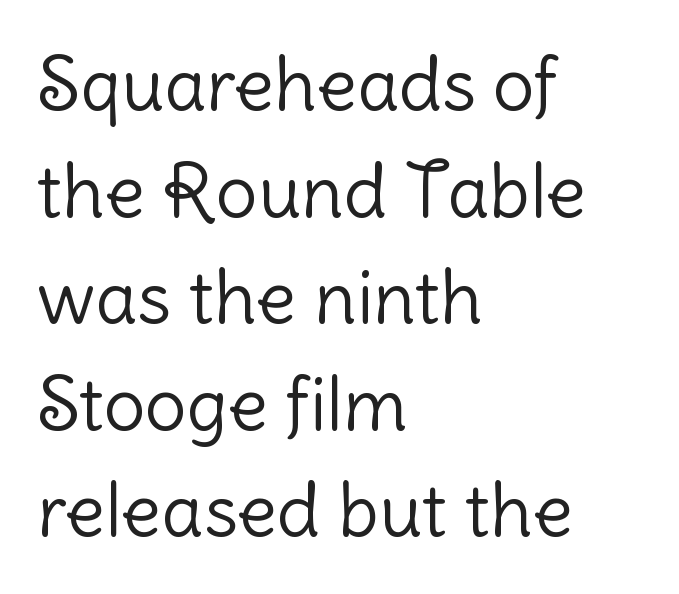
Q: Is the text bold? A: No.
Q: Is the text italic (slanted)? A: No, it is upright.
Q: Is the typeface a serif or a sans-serif typeface? A: Sans-serif.
Q: Is the text underlined? A: No.
Q: How is the paragraph aligned? A: Left-aligned.
Q: Is the spacing between letters normal or unusually wide? A: Normal.
Q: Is the spacing between lines tight, normal or loose? A: Normal.
Q: Width (condensed, normal, or wide)? A: Normal.
Q: Stroke contrast? A: Low.
Q: x-height? A: Medium.
Q: Monospaced? A: No.
